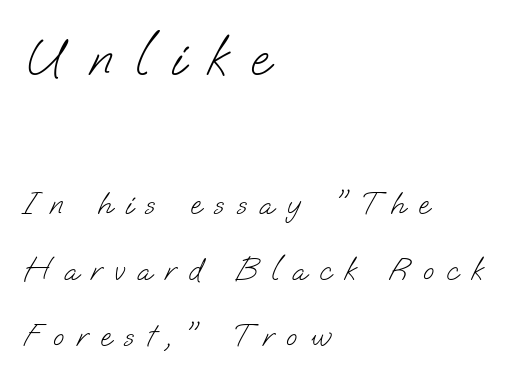
{"serif": "no", "bold": "no", "weight": "light", "width": "normal", "stroke_contrast": "low", "x_height": "small", "monospaced": "no", "underline": "no", "align": "left", "line_spacing": "loose", "line_spacing_ratio": 2.07, "letter_spacing": "wide", "letter_spacing_em": 0.4, "larger_block": "first", "size_ratio": 1.75, "glyph_px": 56}
